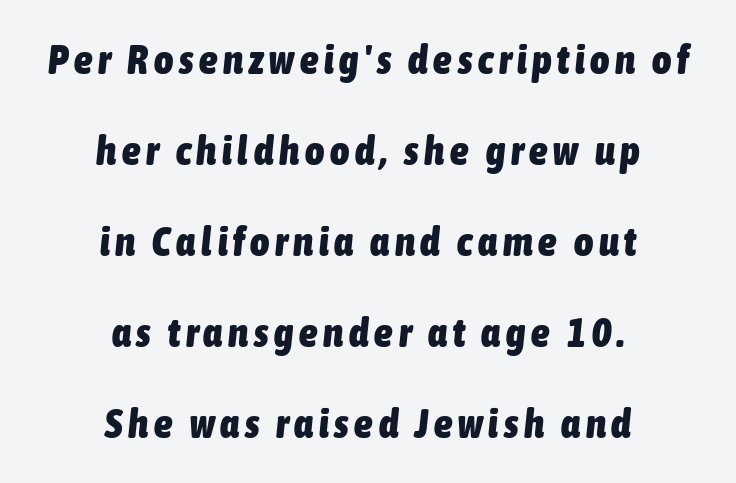
The image shows 41 px heavy, condensed type, italic (leaning right); set centered, loose line spacing (2.22x), not underlined; low stroke contrast and a medium x-height.
